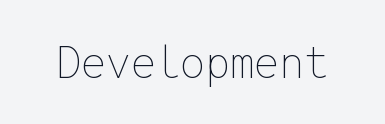
Q: Is the text bold? A: No.
Q: Is the text italic (slanted)? A: No, it is upright.
Q: Is the text underlined? A: No.
Q: Is the spacing between letters normal or unusually wide? A: Normal.
Q: Width (condensed, normal, or wide)? A: Normal.
Q: Stroke contrast? A: Low.
Q: x-height? A: Medium.
Q: Monospaced? A: Yes.
